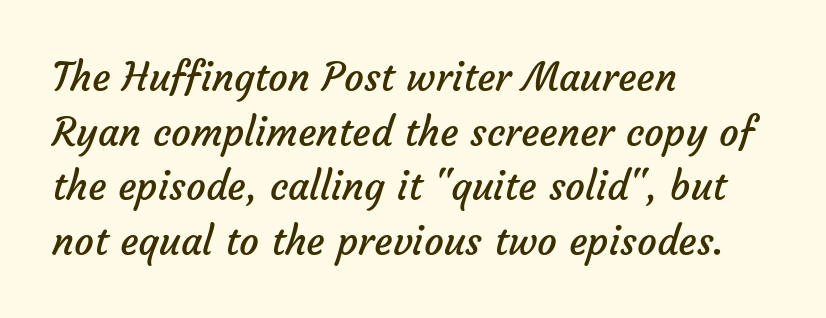
Q: Is the text bold? A: No.
Q: Is the typeface a serif or a sans-serif typeface? A: Sans-serif.
Q: Is the text underlined? A: No.
Q: How is the paragraph aligned? A: Left-aligned.
Q: Is the spacing between letters normal or unusually wide? A: Normal.
Q: Is the spacing between lines tight, normal or loose? A: Normal.
Q: Width (condensed, normal, or wide)? A: Normal.
Q: Stroke contrast? A: Low.
Q: x-height? A: Medium.
Q: Monospaced? A: No.
